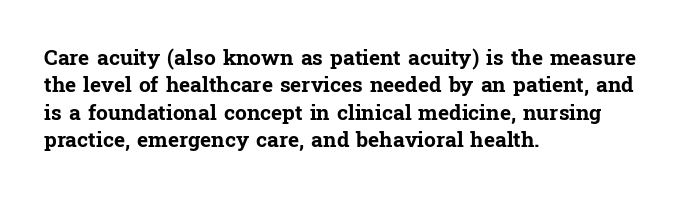
{"italic": "no", "bold": "yes", "underline": "no", "align": "left", "line_spacing": "normal", "line_spacing_ratio": 1.3, "letter_spacing": "normal", "letter_spacing_em": 0.0, "glyph_px": 21}
